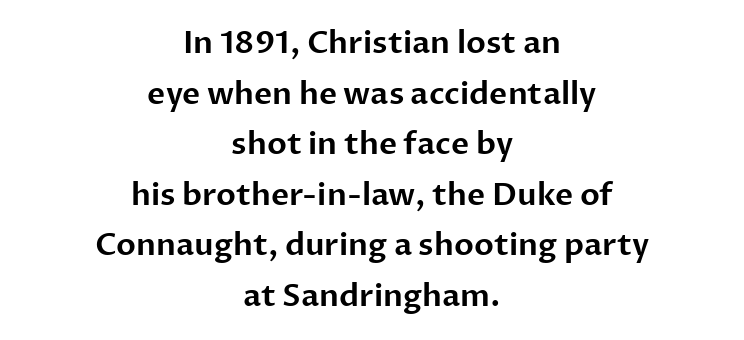
The image shows 31 px sans-serif type, upright; set centered, normal line spacing (1.63x), normal letter spacing, not underlined; low stroke contrast and a medium x-height.
